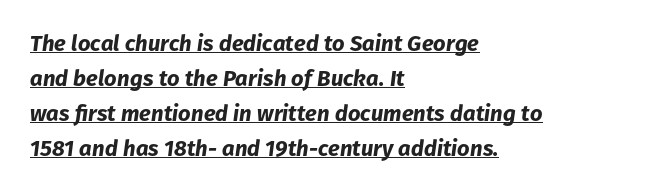
Q: Is the text bold? A: Yes.
Q: Is the text italic (slanted)? A: Yes, it leans right by about 8 degrees.
Q: Is the text underlined? A: Yes.
Q: How is the paragraph aligned? A: Left-aligned.
Q: Is the spacing between letters normal or unusually wide? A: Normal.
Q: Is the spacing between lines tight, normal or loose? A: Normal.
